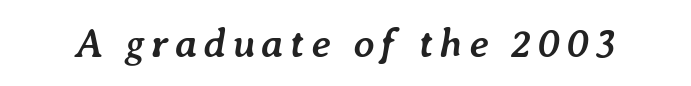
{"italic": "yes", "lean": "right", "slant_degrees": 7, "bold": "yes", "weight": "semibold", "width": "normal", "stroke_contrast": "low", "x_height": "medium", "monospaced": "no", "underline": "no", "glyph_px": 41}
